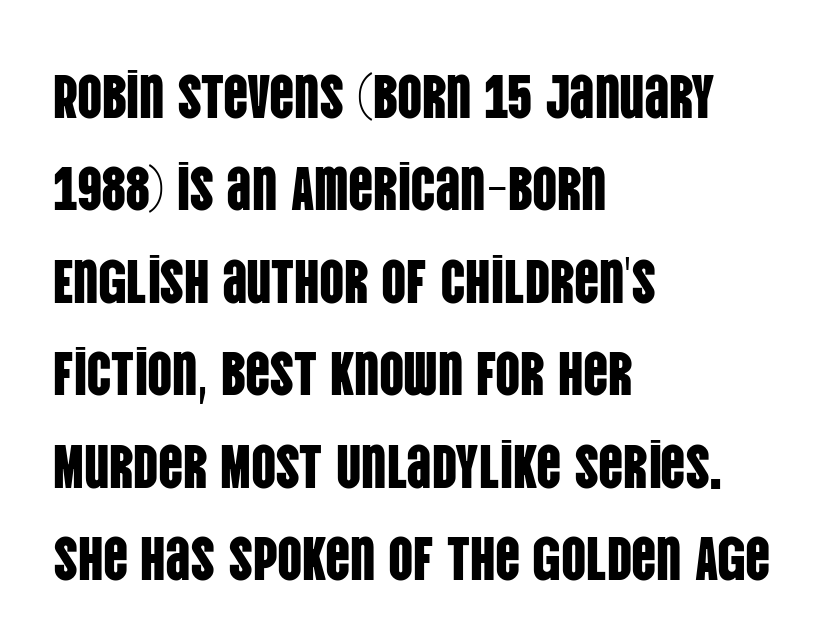
This sample uses a sans-serif face. The text block is weighted toward the left margin, trailing off unevenly rightward. Regarding leading, the lines here are spaced in the standard way. Here the designer chose a conventional face with non-uniform glyph widths. No word sits above an underline.
